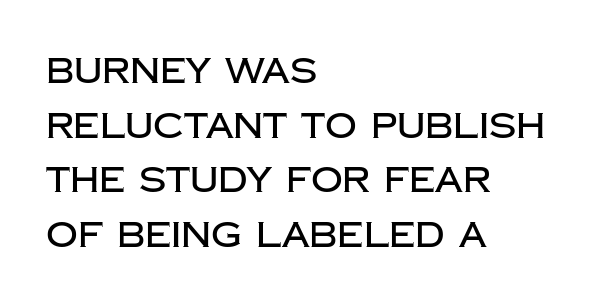
In terms of letterspacing, this is plain default setting. Rendered with straight, roman letterforms. The rendering uses natural spacing where letterforms have individual widths. The space directly below the letters is spotless. Is the block centered? No — it sits flush against the left margin.
